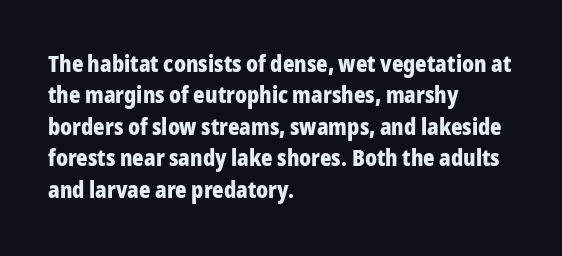
The vertical gap from one line to the next is medium. Bold? Absolutely — the strokes are thick and heavy. Plain, unruled lines of type. The ragged edge is on the right, which tells us the setting is flush left.
